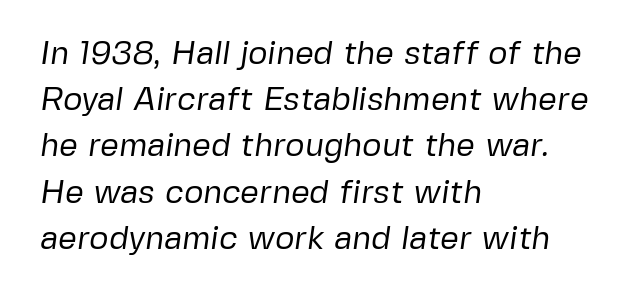
Q: Is the text bold? A: No.
Q: Is the typeface a serif or a sans-serif typeface? A: Sans-serif.
Q: Is the text underlined? A: No.
Q: How is the paragraph aligned? A: Left-aligned.
Q: Is the spacing between letters normal or unusually wide? A: Normal.
Q: Is the spacing between lines tight, normal or loose? A: Normal.
Q: Width (condensed, normal, or wide)? A: Normal.
Q: Stroke contrast? A: Low.
Q: x-height? A: Medium.
Q: Monospaced? A: No.
